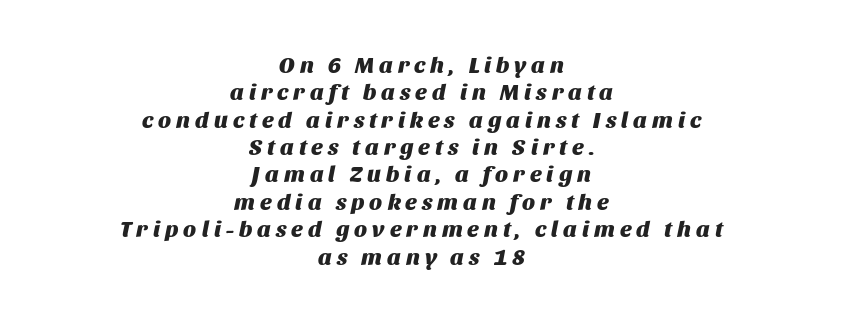
The image shows 23 px bold type, italic (leaning right); set centered, line spacing 1.19x, unusually wide letter spacing (+0.22 em), not underlined.
